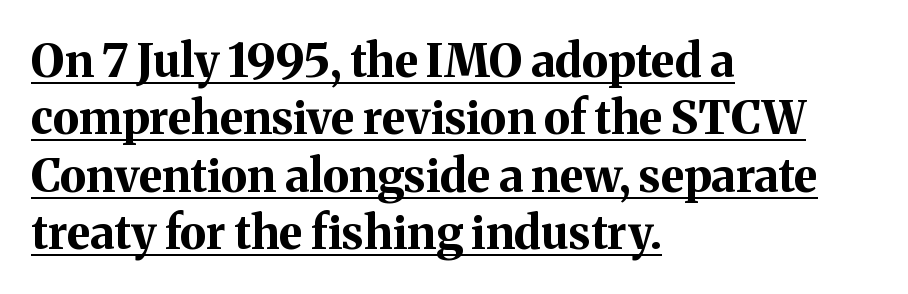
Quick note: underline on. No extra tracking has been applied to these lines. Compared with typical paragraphs, the rows here are spaced about the same. Is there any slant? The stems are plumb.
